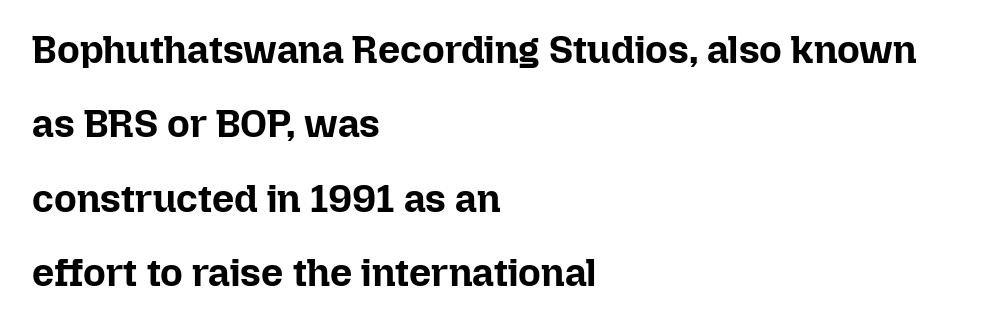
Q: Is the text bold? A: Yes.
Q: Is the text italic (slanted)? A: No, it is upright.
Q: Is the text underlined? A: No.
Q: How is the paragraph aligned? A: Left-aligned.
Q: Is the spacing between letters normal or unusually wide? A: Normal.
Q: Is the spacing between lines tight, normal or loose? A: Loose.
Q: Width (condensed, normal, or wide)? A: Normal.
Q: Stroke contrast? A: Low.
Q: x-height? A: Medium.
Q: Monospaced? A: No.
